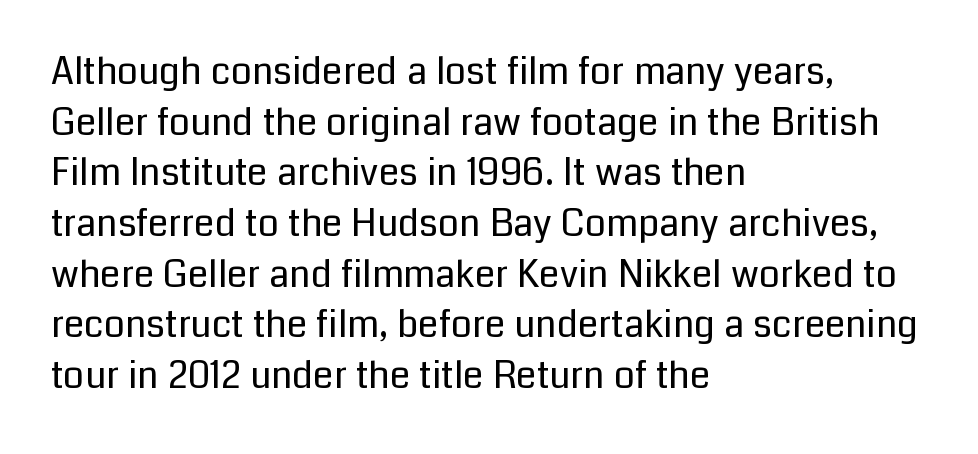
The image shows 37 px regular-weight sans-serif type, upright; set left-aligned, normal line spacing (1.37x), normal letter spacing, not underlined; low stroke contrast and a medium x-height.
